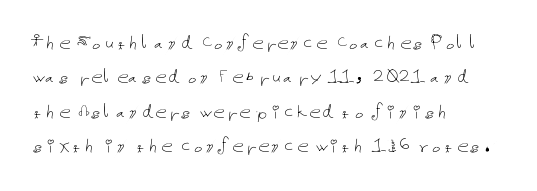
The image shows 23 px text type, upright; set left-aligned, normal line spacing (1.5x), normal letter spacing, not underlined.
